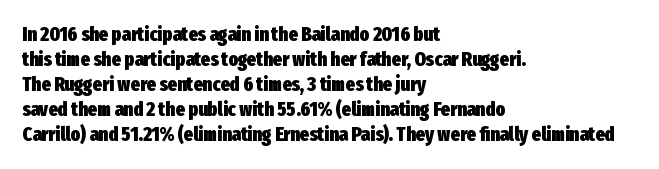
Q: Is the text bold? A: Yes.
Q: Is the text italic (slanted)? A: No, it is upright.
Q: Is the text underlined? A: No.
Q: How is the paragraph aligned? A: Left-aligned.
Q: Is the spacing between letters normal or unusually wide? A: Normal.
Q: Is the spacing between lines tight, normal or loose? A: Normal.
